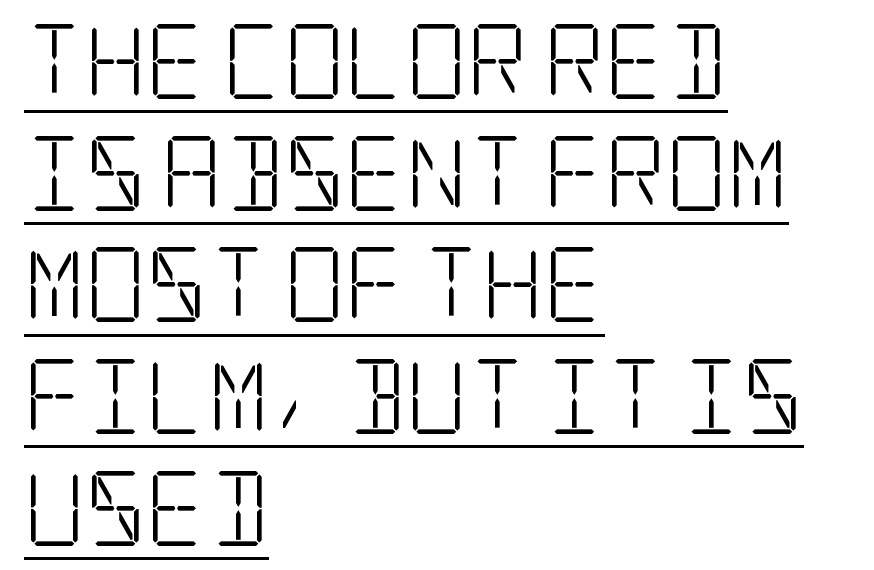
The image shows 75 px light, condensed serif type, upright; set left-aligned, normal line spacing (1.49x), normal letter spacing, underlined; low stroke contrast and a large x-height.
